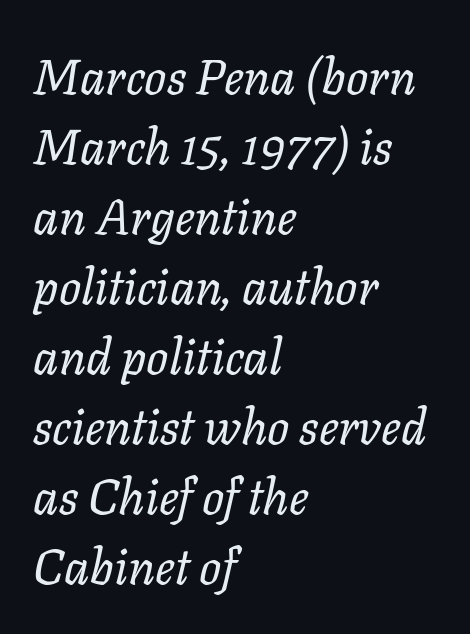
The image shows 49 px regular-weight type, italic (leaning right); set left-aligned, normal line spacing (1.43x), normal letter spacing, not underlined; low stroke contrast and a medium x-height.
